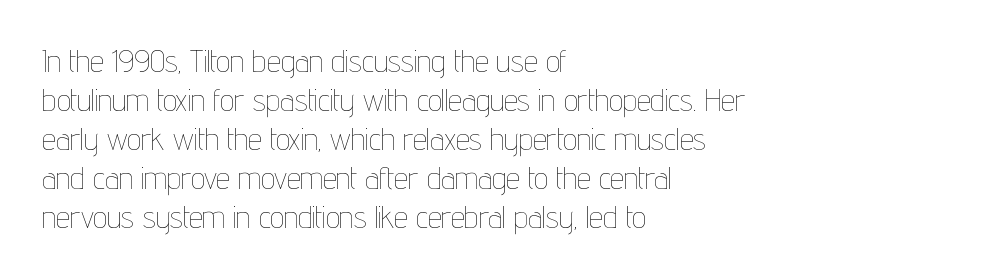
The image shows 31 px thin, condensed type, upright; set left-aligned, normal line spacing (1.26x), normal letter spacing, not underlined; low stroke contrast and a medium x-height.
